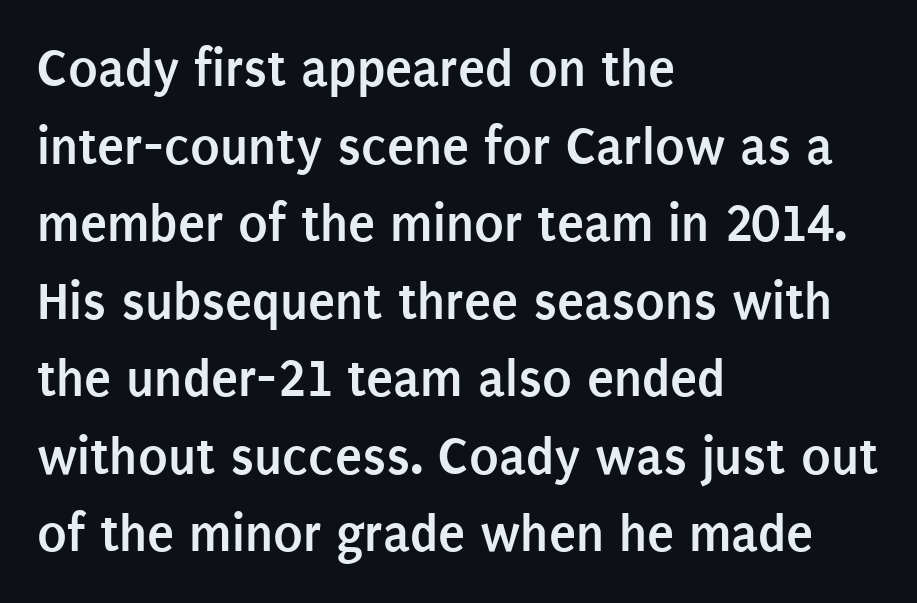
The image shows 55 px semibold, condensed sans-serif type, upright; set left-aligned, normal line spacing (1.41x), normal letter spacing, not underlined; low stroke contrast and a large x-height.
